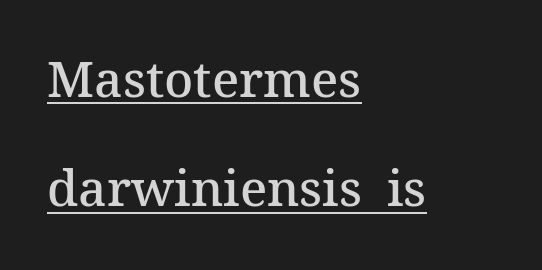
A roman cut, with each character standing at attention. Honestly, the letter spacing is just normal — you wouldn't notice it. Think of a printed novel: that variable character pitch is what you see here. Students, this is semibold: more ink than regular, less than bold. The words here are underlined.
